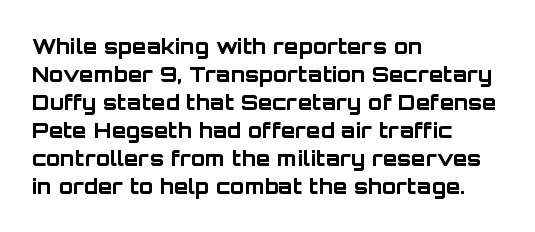
Style check: upright. Reading down the block, your eye returns to a fixed left position each line. This rendering leaves character spacing at its baseline value. Check under the words: just untouched page.
